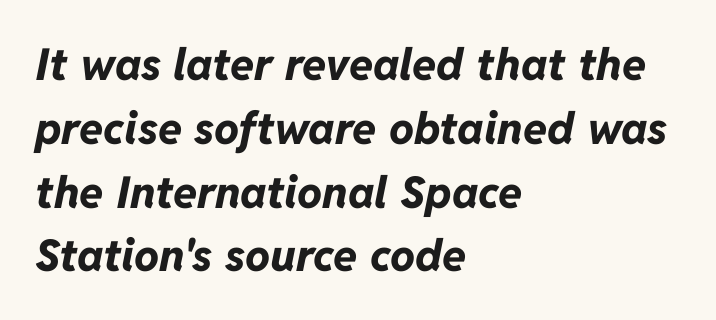
Compared with typical paragraphs, the rows here are spaced about the same. The rag falls on the right side of this text block. The face used here has the dense, thick strokes of a bold. The letters advance in unequal steps, a hallmark of proportional type.
